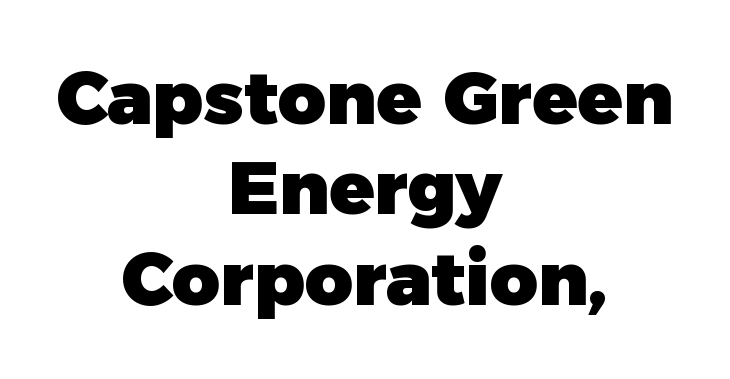
Q: Is the text bold? A: Yes.
Q: Is the typeface a serif or a sans-serif typeface? A: Sans-serif.
Q: Is the text underlined? A: No.
Q: How is the paragraph aligned? A: Centered.
Q: Is the spacing between letters normal or unusually wide? A: Normal.
Q: Width (condensed, normal, or wide)? A: Normal.
Q: x-height? A: Medium.
Q: Monospaced? A: No.
